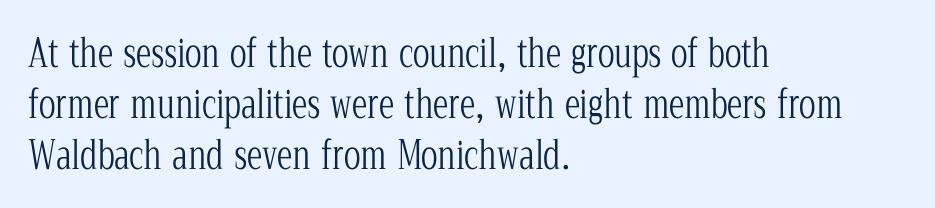
{"serif": "yes", "italic": "no", "bold": "no", "weight": "light", "width": "condensed", "stroke_contrast": "low", "x_height": "medium", "monospaced": "no", "underline": "no", "align": "left", "line_spacing": "normal", "line_spacing_ratio": 1.31, "letter_spacing": "normal", "letter_spacing_em": 0.0, "glyph_px": 39}
